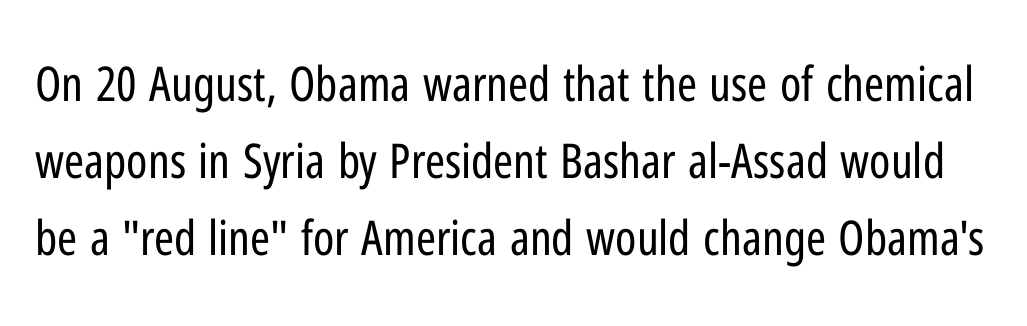
A roman cut, with each character standing at attention. The characters display no serif detailing; their extremities are plain. Plain, unruled lines of type. Nothing heavy about these letters — not bold at all.
